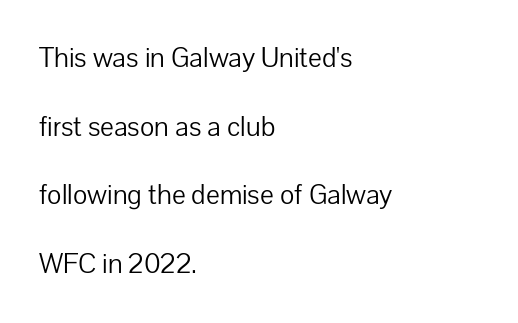
{"serif": "no", "italic": "no", "bold": "no", "weight": "light", "width": "normal", "stroke_contrast": "low", "x_height": "medium", "monospaced": "no", "underline": "no", "align": "left", "line_spacing": "loose", "line_spacing_ratio": 2.37, "letter_spacing": "normal", "letter_spacing_em": 0.0, "glyph_px": 29}
